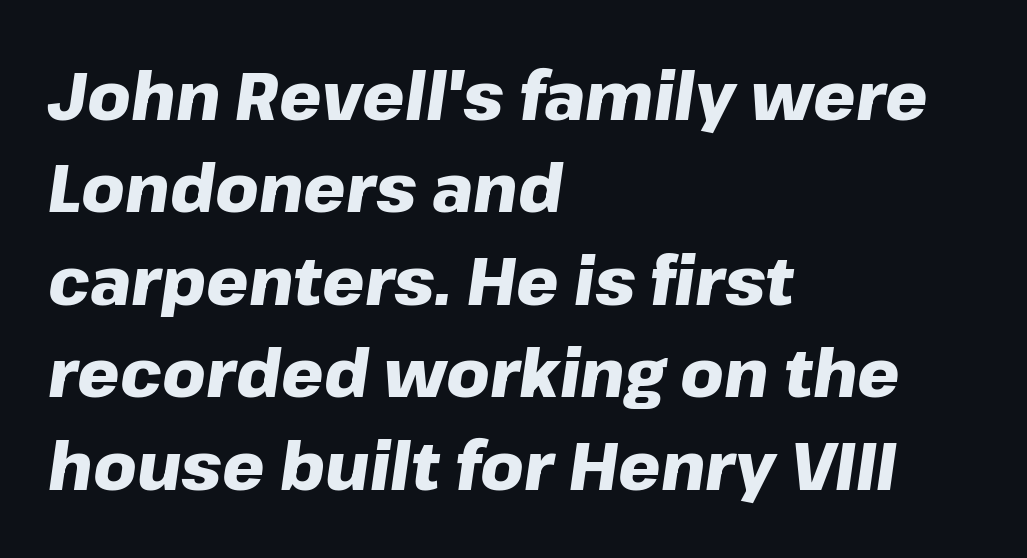
Q: Is the text bold? A: Yes.
Q: Is the text italic (slanted)? A: Yes, it leans right by about 8 degrees.
Q: Is the text underlined? A: No.
Q: How is the paragraph aligned? A: Left-aligned.
Q: Is the spacing between letters normal or unusually wide? A: Normal.
Q: Is the spacing between lines tight, normal or loose? A: Normal.
Q: Width (condensed, normal, or wide)? A: Normal.
Q: Stroke contrast? A: Low.
Q: x-height? A: Medium.
Q: Monospaced? A: No.
